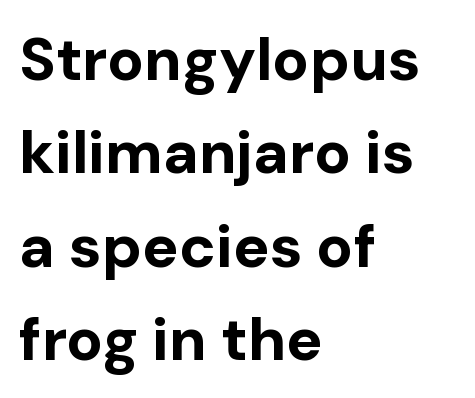
Q: Is the text bold? A: Yes.
Q: Is the text italic (slanted)? A: No, it is upright.
Q: Is the typeface a serif or a sans-serif typeface? A: Sans-serif.
Q: Is the text underlined? A: No.
Q: How is the paragraph aligned? A: Left-aligned.
Q: Is the spacing between letters normal or unusually wide? A: Normal.
Q: Is the spacing between lines tight, normal or loose? A: Normal.
Q: Width (condensed, normal, or wide)? A: Normal.
Q: Stroke contrast? A: Low.
Q: x-height? A: Medium.
Q: Monospaced? A: No.
